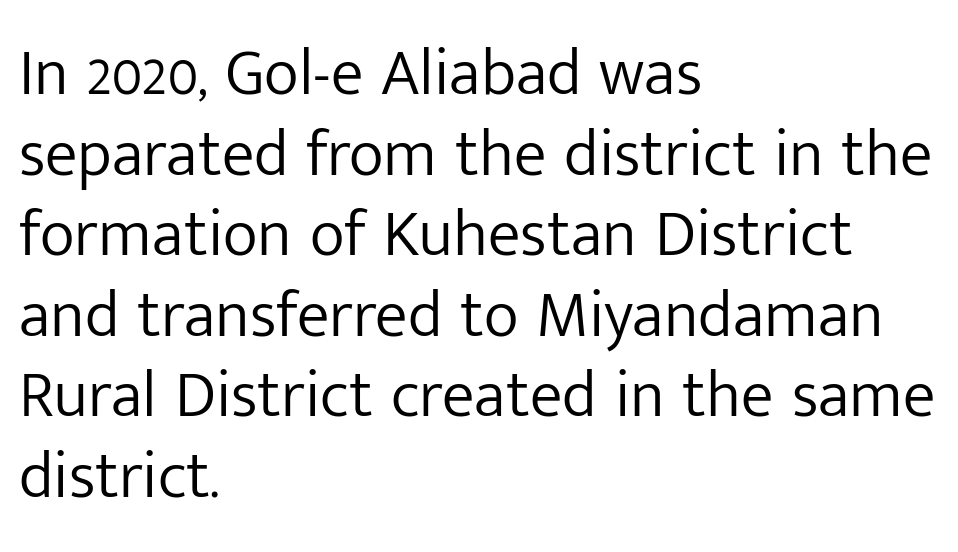
Q: Is the text bold? A: No.
Q: Is the text italic (slanted)? A: No, it is upright.
Q: Is the typeface a serif or a sans-serif typeface? A: Sans-serif.
Q: Is the text underlined? A: No.
Q: How is the paragraph aligned? A: Left-aligned.
Q: Is the spacing between letters normal or unusually wide? A: Normal.
Q: Width (condensed, normal, or wide)? A: Normal.
Q: Stroke contrast? A: Low.
Q: x-height? A: Medium.
Q: Monospaced? A: No.
